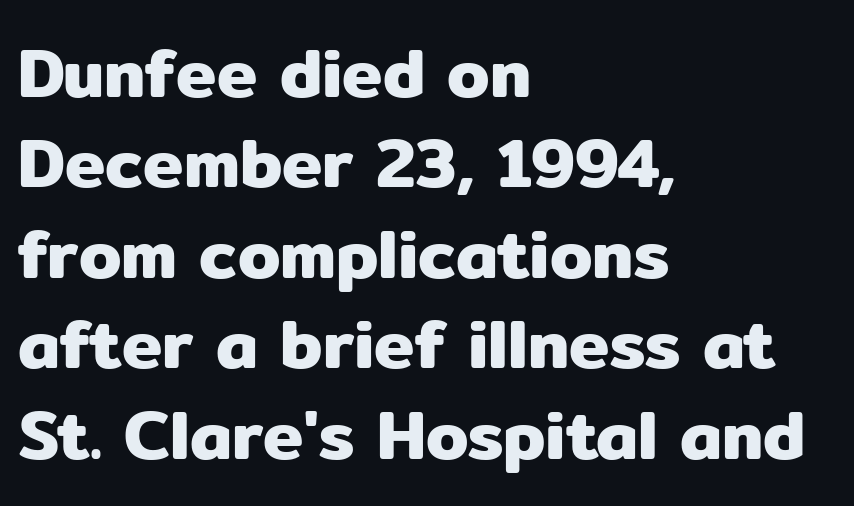
Q: Is the text italic (slanted)? A: No, it is upright.
Q: Is the typeface a serif or a sans-serif typeface? A: Sans-serif.
Q: Is the text underlined? A: No.
Q: How is the paragraph aligned? A: Left-aligned.
Q: Is the spacing between letters normal or unusually wide? A: Normal.
Q: Is the spacing between lines tight, normal or loose? A: Normal.
Q: Width (condensed, normal, or wide)? A: Normal.
Q: Stroke contrast? A: Low.
Q: x-height? A: Medium.
Q: Monospaced? A: No.
